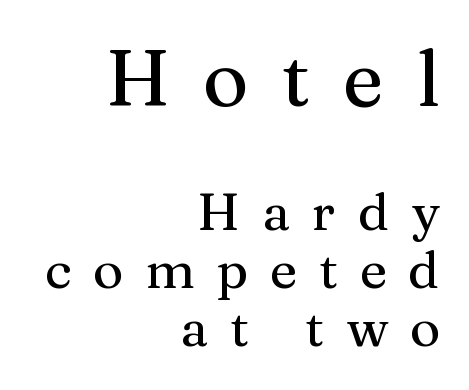
{"serif": "yes", "italic": "no", "width": "normal", "stroke_contrast": "medium", "x_height": "medium", "monospaced": "no", "underline": "no", "align": "right", "line_spacing": "tight", "line_spacing_ratio": 1.12, "letter_spacing": "wide", "letter_spacing_em": 0.42, "larger_block": "first", "size_ratio": 1.5, "glyph_px": 78}
